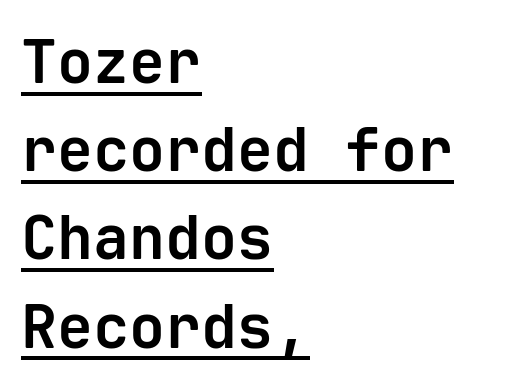
{"serif": "no", "italic": "no", "bold": "yes", "weight": "bold", "width": "normal", "stroke_contrast": "low", "x_height": "medium", "monospaced": "yes", "underline": "yes", "align": "left", "line_spacing": "normal", "line_spacing_ratio": 1.47, "letter_spacing": "normal", "letter_spacing_em": 0.0, "glyph_px": 60}
